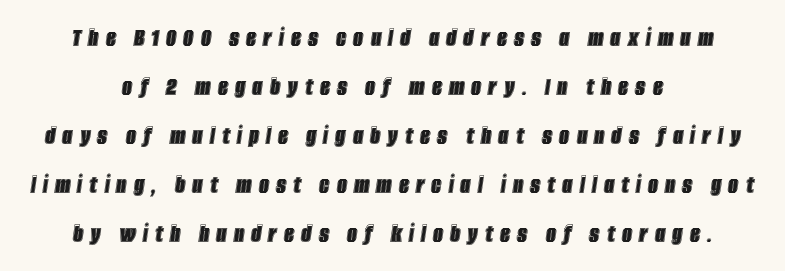
The face used here has a pronounced slope to its letters. Teacher's note: observe the equal gaps on both sides — that is centered alignment. Descender tails drop into unmarked territory. Honestly, the letter spacing is so wide it's the main thing you notice. Here the designer chose a conventional face with non-uniform glyph widths.
